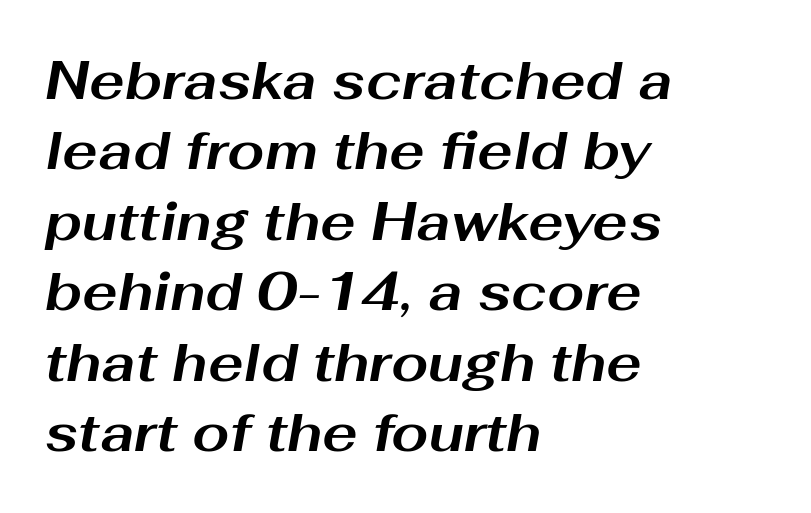
{"italic": "yes", "lean": "right", "slant_degrees": 10, "bold": "yes", "weight": "bold", "width": "wide", "stroke_contrast": "medium", "x_height": "medium", "monospaced": "no", "underline": "no", "align": "left", "line_spacing": "normal", "line_spacing_ratio": 1.33, "letter_spacing": "normal", "letter_spacing_em": 0.0, "glyph_px": 53}
